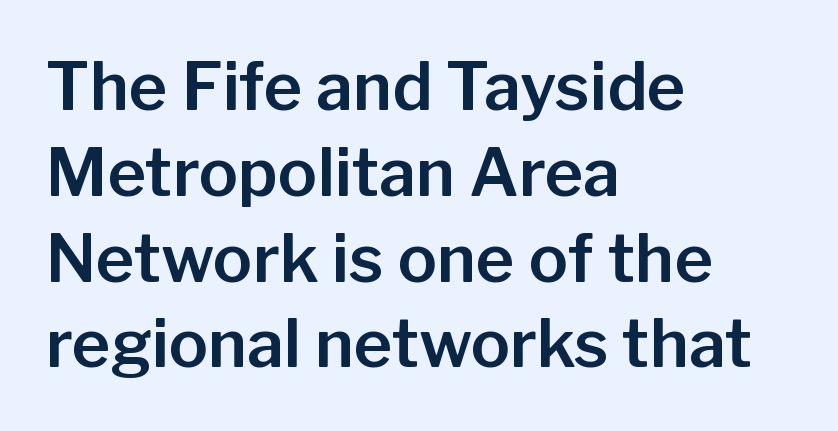
The image shows 66 px sans-serif type, upright; set left-aligned, normal line spacing (1.3x), normal letter spacing, not underlined; low stroke contrast and a medium x-height.
